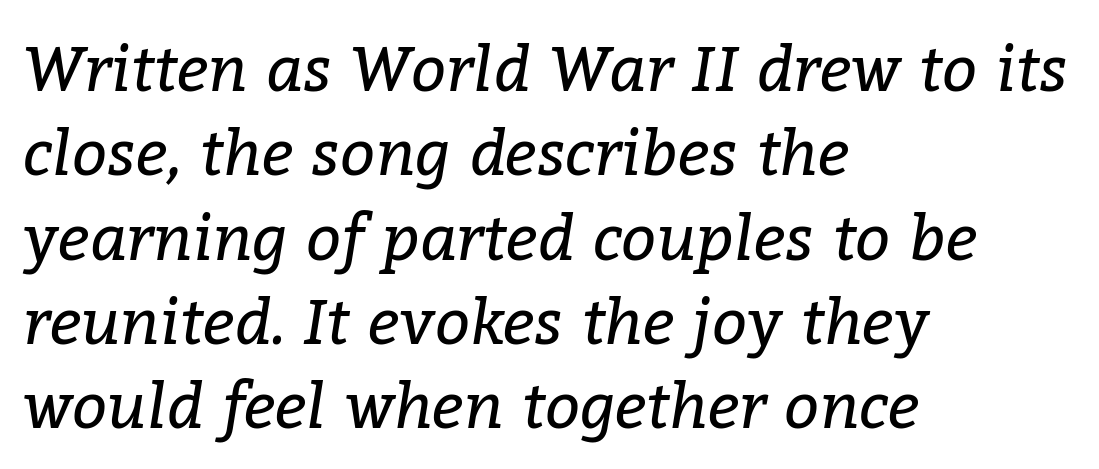
Q: Is the text bold? A: No.
Q: Is the text italic (slanted)? A: Yes, it leans right by about 9 degrees.
Q: Is the typeface a serif or a sans-serif typeface? A: Serif.
Q: Is the text underlined? A: No.
Q: How is the paragraph aligned? A: Left-aligned.
Q: Is the spacing between letters normal or unusually wide? A: Normal.
Q: Is the spacing between lines tight, normal or loose? A: Normal.
Q: Width (condensed, normal, or wide)? A: Normal.
Q: Stroke contrast? A: Low.
Q: x-height? A: Medium.
Q: Monospaced? A: No.
